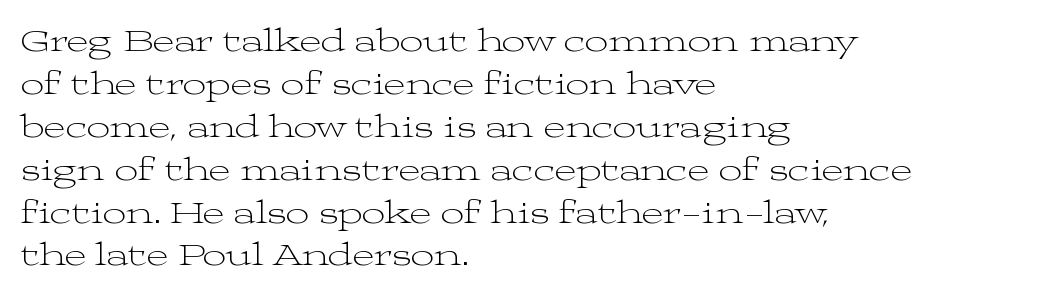
The image shows 33 px light, wide serif type, upright; set left-aligned, normal line spacing (1.3x), normal letter spacing, not underlined; medium stroke contrast and a medium x-height.
